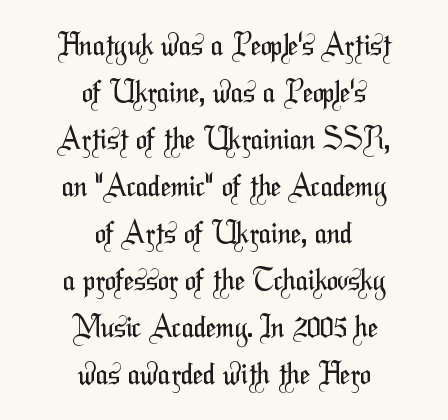
Q: Is the text bold? A: No.
Q: Is the typeface a serif or a sans-serif typeface? A: Sans-serif.
Q: Is the text underlined? A: No.
Q: How is the paragraph aligned? A: Centered.
Q: Is the spacing between letters normal or unusually wide? A: Normal.
Q: Is the spacing between lines tight, normal or loose? A: Normal.
Q: Width (condensed, normal, or wide)? A: Condensed.
Q: Stroke contrast? A: Medium.
Q: x-height? A: Medium.
Q: Monospaced? A: No.
